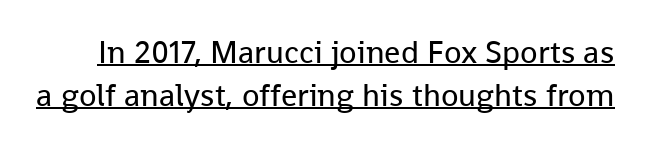
{"serif": "no", "italic": "no", "bold": "no", "weight": "regular", "width": "normal", "stroke_contrast": "low", "x_height": "medium", "monospaced": "no", "underline": "yes", "line_spacing": "normal", "line_spacing_ratio": 1.33, "letter_spacing": "normal", "letter_spacing_em": 0.0, "glyph_px": 32}
